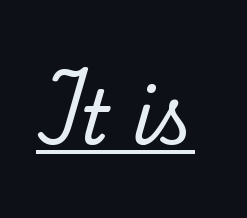
The image shows 75 px serif type; set normal letter spacing, underlined; low stroke contrast and a small x-height.
